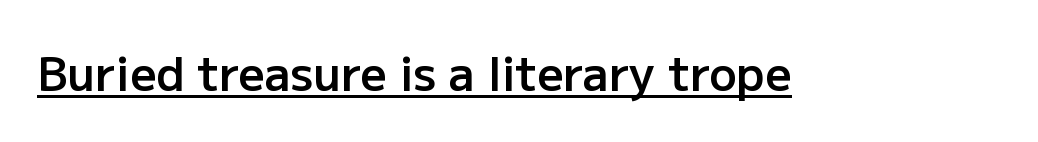
The image shows 46 px semibold sans-serif type, upright; set normal letter spacing, underlined; low stroke contrast and a medium x-height.
